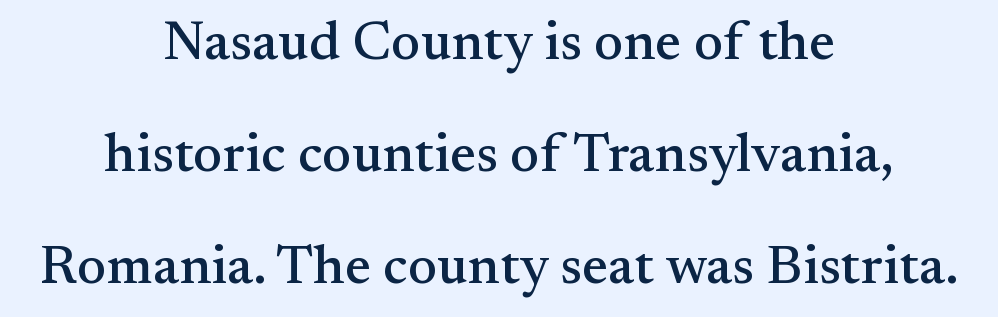
Q: Is the text italic (slanted)? A: No, it is upright.
Q: Is the typeface a serif or a sans-serif typeface? A: Serif.
Q: Is the text underlined? A: No.
Q: How is the paragraph aligned? A: Centered.
Q: Is the spacing between letters normal or unusually wide? A: Normal.
Q: Is the spacing between lines tight, normal or loose? A: Loose.
Q: Width (condensed, normal, or wide)? A: Normal.
Q: Stroke contrast? A: Medium.
Q: x-height? A: Small.
Q: Monospaced? A: No.
